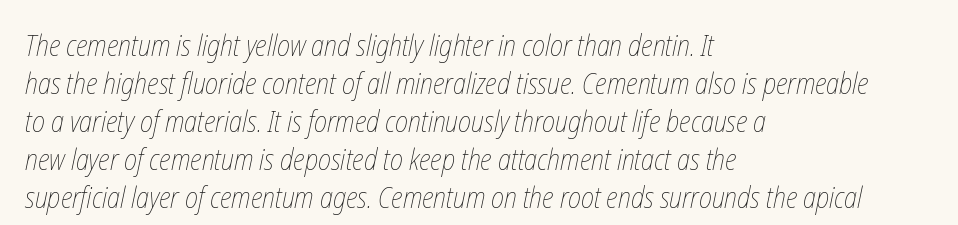
No letter is thick-stroked: the sample isn't bold. Note the varied advance widths — an 'i' is clearly narrower than an 'm'. This block has exactly the height ordinary leading produces. The setting favours the left margin, as ordinary paragraphs usually do. This sample uses plain, unmodified letter spacing. The glyphs are unaccompanied by any horizontal stroke below them.
